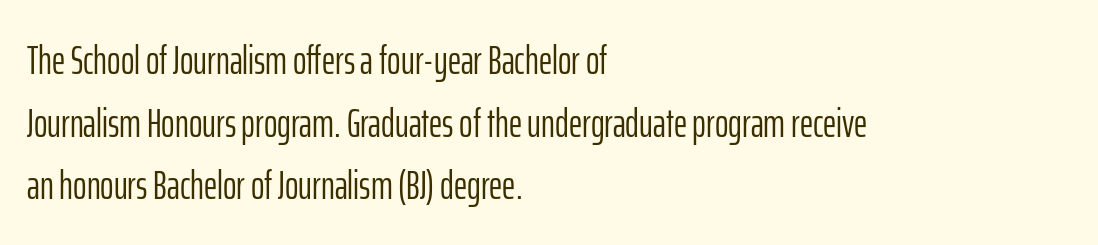
The letterforms sit shoulder to shoulder at normal distance. The passage shown is typed in a proportional face where columns would drift. This is sans-serif lettering, the kind often seen on screens and signage. Compared with a centered layout, this one pins lines to the left instead. Successive baselines arrive at the customary interval. Is this a heavy cut? Hardly; it is regular or lighter.
